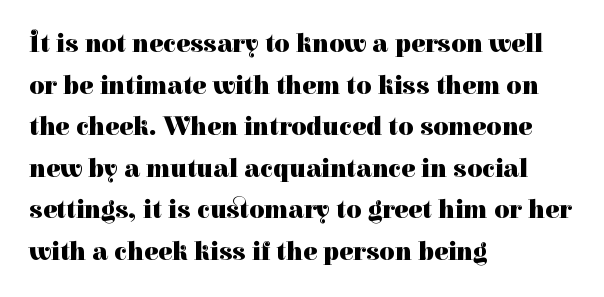
Q: Is the text bold? A: Yes.
Q: Is the text italic (slanted)? A: No, it is upright.
Q: Is the text underlined? A: No.
Q: How is the paragraph aligned? A: Left-aligned.
Q: Is the spacing between letters normal or unusually wide? A: Normal.
Q: Is the spacing between lines tight, normal or loose? A: Normal.
